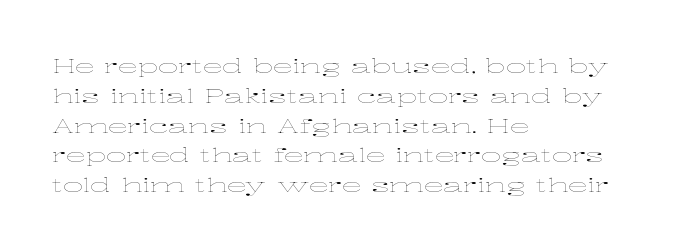
{"italic": "no", "bold": "no", "underline": "no", "align": "left", "line_spacing": "normal", "line_spacing_ratio": 1.49, "letter_spacing": "normal", "letter_spacing_em": 0.0, "glyph_px": 20}
